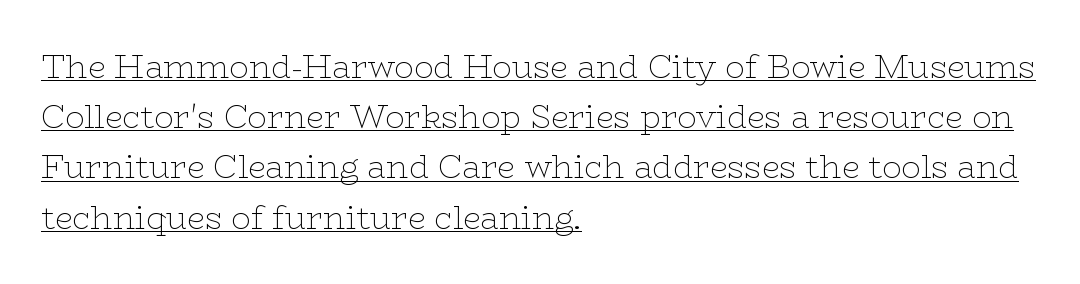
Q: Is the text bold? A: No.
Q: Is the text italic (slanted)? A: No, it is upright.
Q: Is the typeface a serif or a sans-serif typeface? A: Serif.
Q: Is the text underlined? A: Yes.
Q: How is the paragraph aligned? A: Left-aligned.
Q: Is the spacing between letters normal or unusually wide? A: Normal.
Q: Is the spacing between lines tight, normal or loose? A: Normal.
Q: Width (condensed, normal, or wide)? A: Wide.
Q: Stroke contrast? A: Low.
Q: x-height? A: Medium.
Q: Monospaced? A: No.
